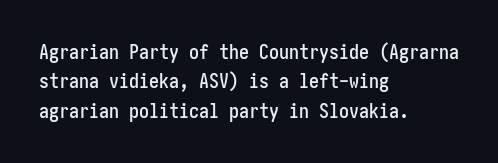
{"italic": "no", "underline": "no", "align": "left", "line_spacing": "normal", "line_spacing_ratio": 1.47, "letter_spacing": "normal", "letter_spacing_em": 0.0, "glyph_px": 20}
